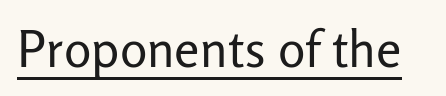
{"serif": "no", "italic": "no", "bold": "no", "weight": "regular", "width": "normal", "stroke_contrast": "low", "x_height": "medium", "monospaced": "no", "underline": "yes", "letter_spacing": "normal", "letter_spacing_em": 0.0, "glyph_px": 51}
